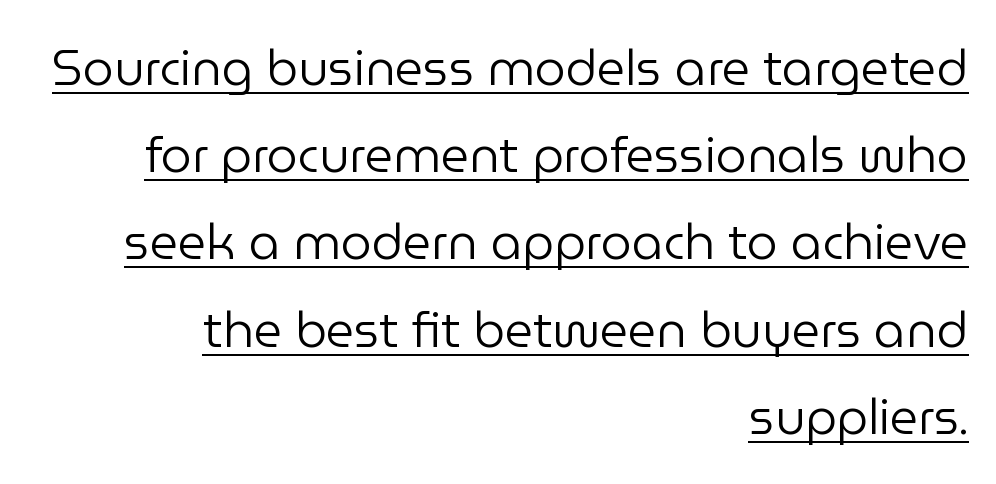
{"serif": "no", "italic": "no", "bold": "no", "weight": "regular", "width": "normal", "stroke_contrast": "low", "x_height": "medium", "monospaced": "no", "underline": "yes", "align": "right", "line_spacing_ratio": 1.78, "letter_spacing": "normal", "letter_spacing_em": 0.0, "glyph_px": 49}
